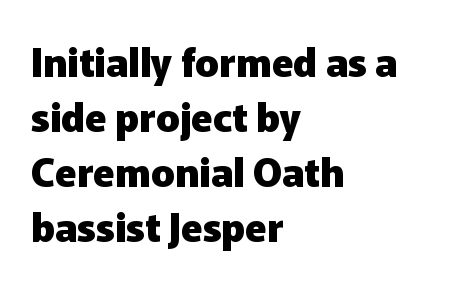
{"serif": "no", "italic": "no", "bold": "yes", "weight": "heavy", "width": "normal", "stroke_contrast": "low", "x_height": "medium", "monospaced": "no", "underline": "no", "align": "left", "line_spacing": "normal", "line_spacing_ratio": 1.41, "letter_spacing": "normal", "letter_spacing_em": 0.0, "glyph_px": 39}
